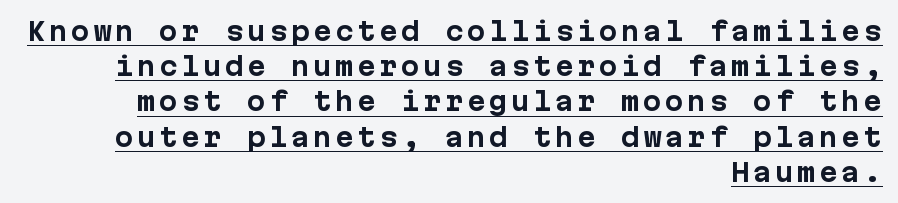
The image shows 25 px bold type, upright; set right-aligned, normal line spacing (1.41x), underlined.
